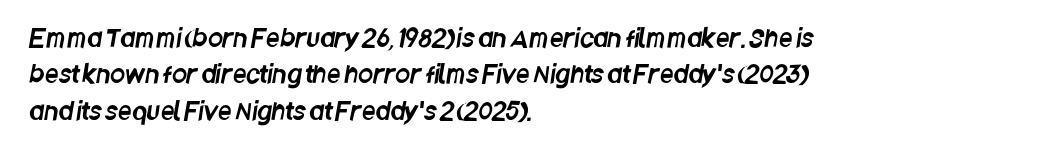
The passage shown stacks its lines at a standard gap. The passage is arranged the way most books set body copy — flush left. The horizontal fit of the characters is conventional and even. Descenders hang freely into open space.
